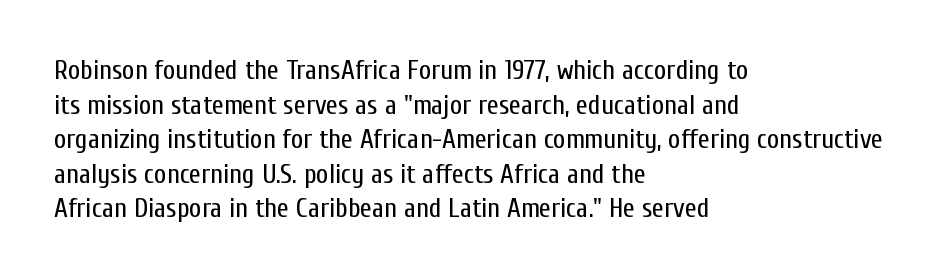
{"italic": "no", "bold": "no", "underline": "no", "align": "left", "line_spacing": "normal", "line_spacing_ratio": 1.28, "letter_spacing": "normal", "letter_spacing_em": 0.0, "glyph_px": 27}
